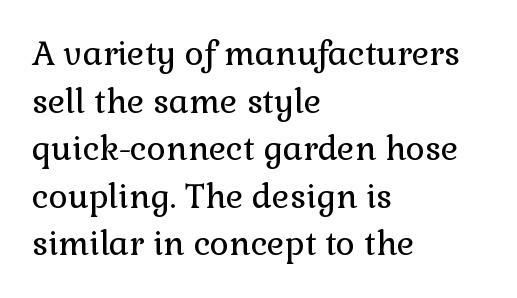
These lines sit exactly where default settings would place them. Left-aligned paragraph, ragged on the right. This sample uses an upright cut, with every glyph sitting square on the baseline. The rendering uses natural spacing where letterforms have individual widths.
